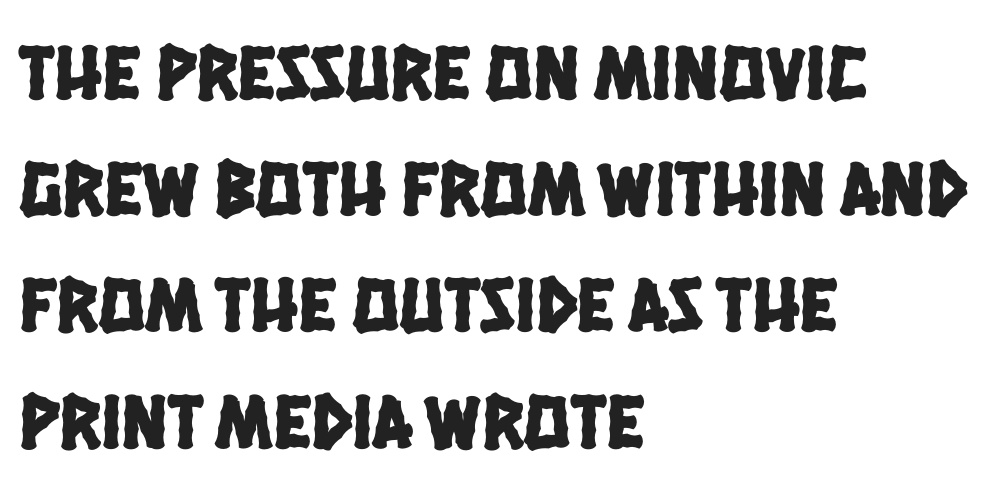
Q: Is the typeface a serif or a sans-serif typeface? A: Sans-serif.
Q: Is the text underlined? A: No.
Q: How is the paragraph aligned? A: Left-aligned.
Q: Is the spacing between letters normal or unusually wide? A: Normal.
Q: Is the spacing between lines tight, normal or loose? A: Normal.
Q: Width (condensed, normal, or wide)? A: Condensed.
Q: Stroke contrast? A: Low.
Q: x-height? A: Large.
Q: Monospaced? A: No.
